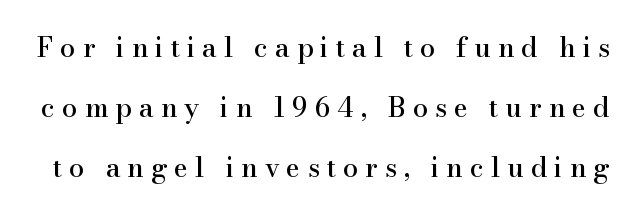
Q: Is the text italic (slanted)? A: No, it is upright.
Q: Is the text underlined? A: No.
Q: Is the spacing between letters normal or unusually wide? A: Unusually wide.
Q: Is the spacing between lines tight, normal or loose? A: Loose.
